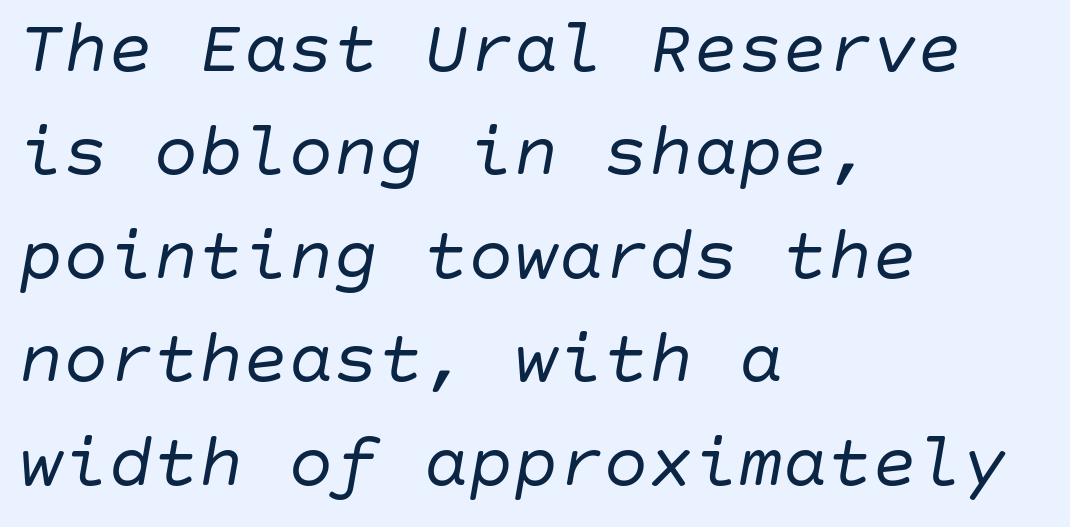
The image shows 75 px regular-weight type, italic (leaning right); set left-aligned, normal line spacing (1.38x), normal letter spacing, not underlined; low stroke contrast and a large x-height.
